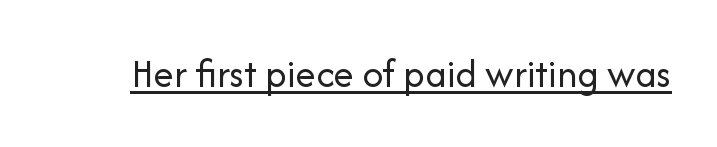
Regarding serifs, this sample does without them. Weight: in the light-to-regular range. The gaps between neighbouring characters are ordinary and unremarkable. The letters stand straight up with perfectly vertical stems. These characters rest on top of a visible drawn line. Here the designer chose a conventional face with non-uniform glyph widths.
